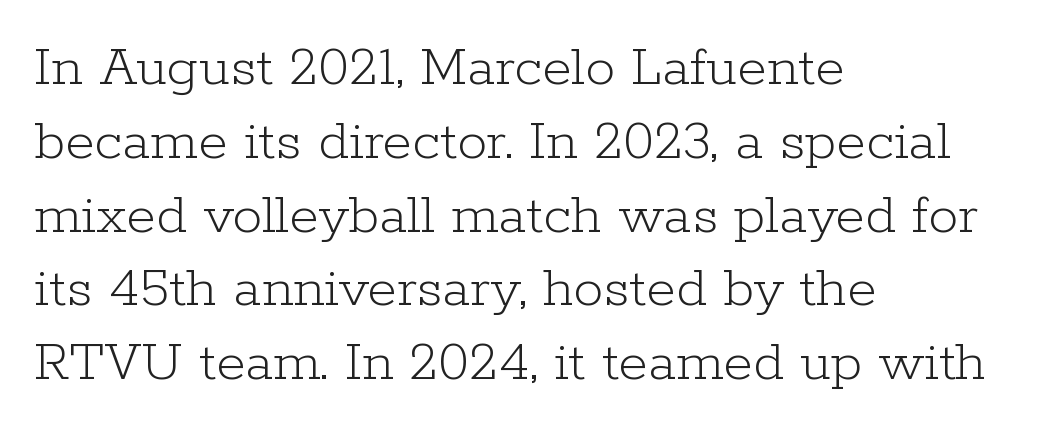
{"serif": "yes", "italic": "no", "bold": "no", "weight": "light", "width": "normal", "stroke_contrast": "low", "x_height": "medium", "monospaced": "no", "underline": "no", "align": "left", "line_spacing_ratio": 1.23, "letter_spacing": "normal", "letter_spacing_em": 0.0, "glyph_px": 60}
